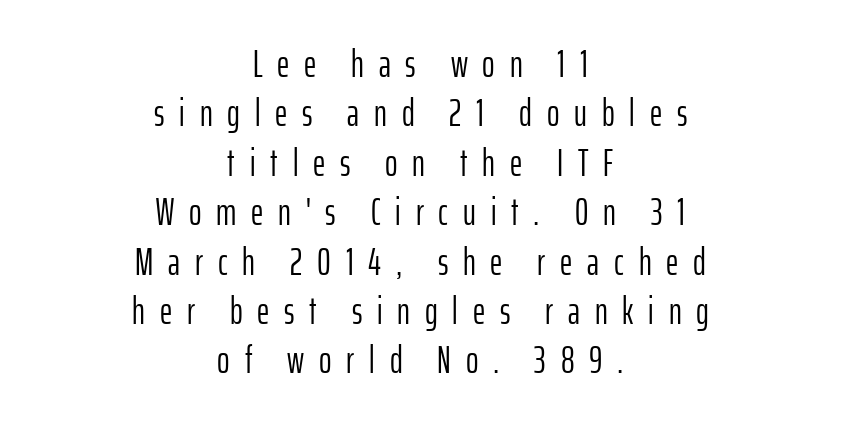
{"serif": "no", "italic": "no", "bold": "no", "weight": "light", "width": "condensed", "stroke_contrast": "low", "x_height": "medium", "monospaced": "no", "underline": "no", "align": "center", "line_spacing": "normal", "line_spacing_ratio": 1.3, "letter_spacing": "wide", "letter_spacing_em": 0.39, "glyph_px": 38}
